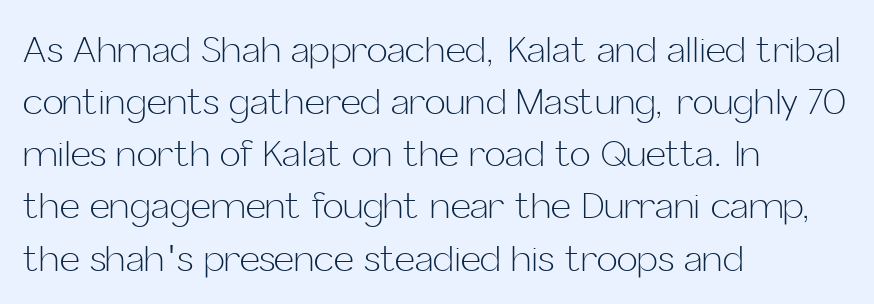
{"serif": "no", "italic": "no", "bold": "no", "weight": "light", "width": "normal", "stroke_contrast": "low", "x_height": "medium", "monospaced": "no", "underline": "no", "align": "left", "line_spacing": "normal", "line_spacing_ratio": 1.49, "letter_spacing": "normal", "letter_spacing_em": 0.0, "glyph_px": 35}
